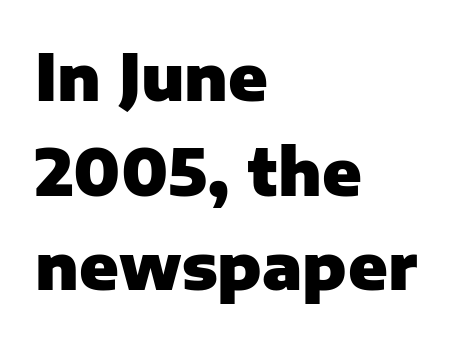
Observe the absence of serifs on each vertical stroke in this sample. The lines sit at an ordinary, default distance from one another. The typesetting leans heavy: a genuine bold. The line texture is even and compact thanks to regular tracking. The rendering uses natural spacing where letterforms have individual widths.
